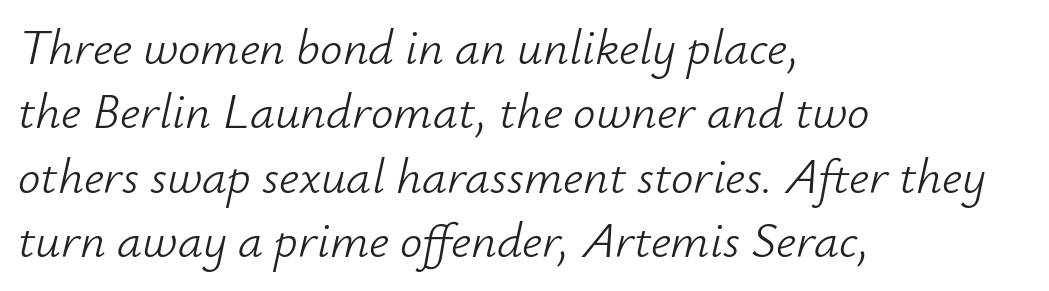
{"italic": "yes", "lean": "right", "slant_degrees": 12, "bold": "no", "weight": "light", "width": "normal", "stroke_contrast": "low", "x_height": "small", "monospaced": "no", "underline": "no", "align": "left", "line_spacing": "normal", "line_spacing_ratio": 1.29, "letter_spacing": "normal", "letter_spacing_em": 0.0, "glyph_px": 50}
